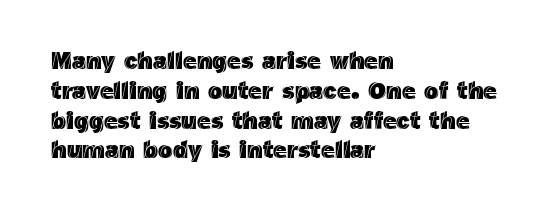
This sample uses an upright cut, with every glyph sitting square on the baseline. The space beneath each line is pristine and unruled. Short note: letters normally spaced. A classic flush-left, rag-right setting is used for this passage.
